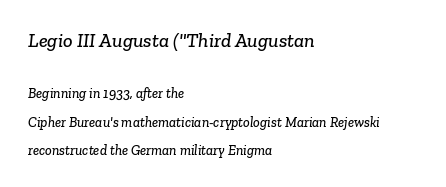
Just letters on the line, the space beneath them empty. Block one is the big one; block two sits smaller underneath. Compared with typical body copy, the letter spacing here is the same. Horizontal bands of white between lines are thick stripes. Each line starts at the same left margin while the right side varies.
